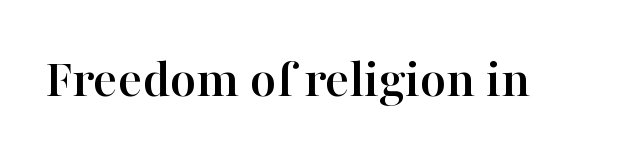
The image shows 57 px serif type, upright; set normal letter spacing, not underlined; high stroke contrast and a medium x-height.
